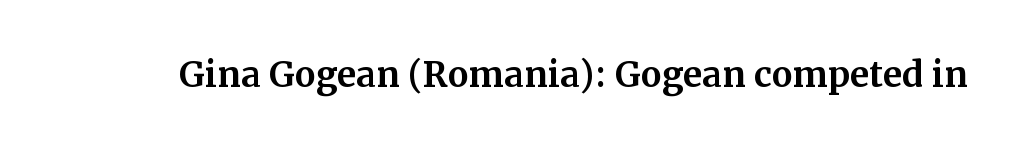
The image shows 47 px serif type, upright; set normal letter spacing, not underlined; medium stroke contrast and a medium x-height.
